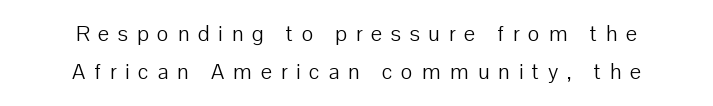
{"italic": "no", "bold": "no", "underline": "no", "align": "center", "line_spacing_ratio": 1.74, "letter_spacing": "wide", "letter_spacing_em": 0.4, "glyph_px": 22}
